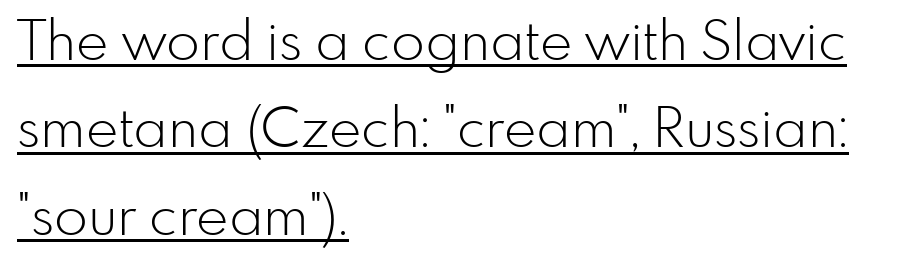
{"serif": "no", "italic": "no", "bold": "no", "weight": "light", "width": "normal", "stroke_contrast": "low", "x_height": "small", "monospaced": "no", "underline": "yes", "align": "left", "line_spacing": "normal", "line_spacing_ratio": 1.59, "letter_spacing": "normal", "letter_spacing_em": 0.0, "glyph_px": 55}
